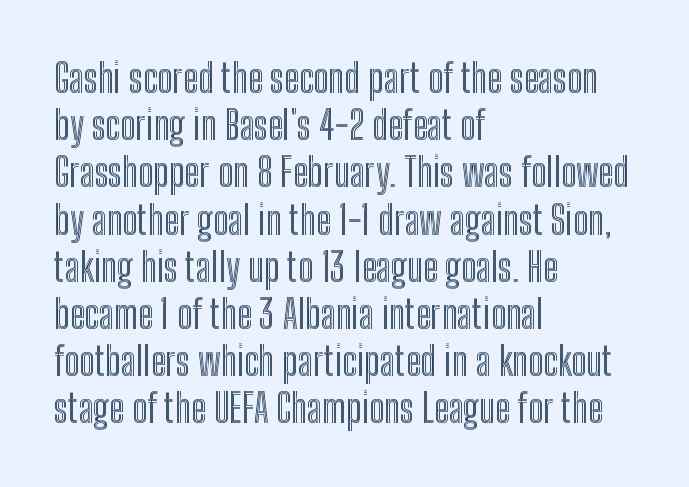
The image shows 39 px condensed type, upright; set left-aligned, line spacing 1.21x, normal letter spacing, not underlined; a medium x-height.
